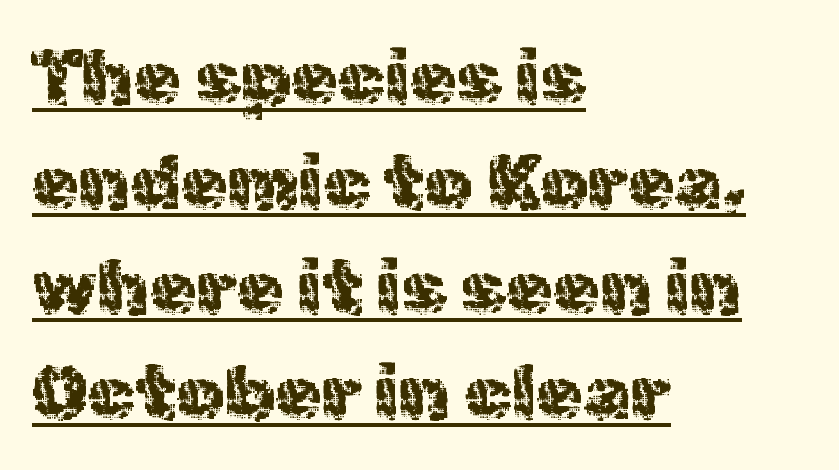
Q: Is the text italic (slanted)? A: No, it is upright.
Q: Is the typeface a serif or a sans-serif typeface? A: Sans-serif.
Q: Is the text underlined? A: Yes.
Q: How is the paragraph aligned? A: Left-aligned.
Q: Is the spacing between letters normal or unusually wide? A: Normal.
Q: Is the spacing between lines tight, normal or loose? A: Normal.
Q: Width (condensed, normal, or wide)? A: Normal.
Q: x-height? A: Medium.
Q: Monospaced? A: No.
